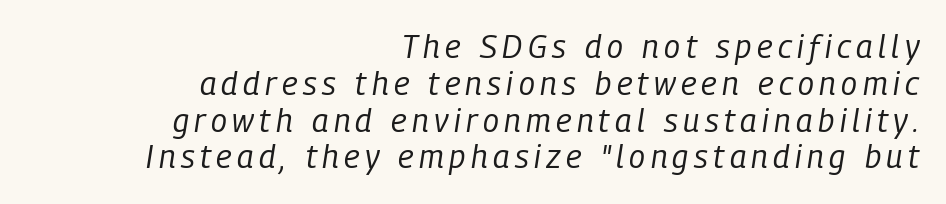
{"italic": "yes", "lean": "right", "slant_degrees": 9, "bold": "no", "weight": "regular", "width": "condensed", "stroke_contrast": "low", "x_height": "medium", "monospaced": "no", "underline": "no", "align": "right", "line_spacing": "tight", "line_spacing_ratio": 1.15, "glyph_px": 32}
